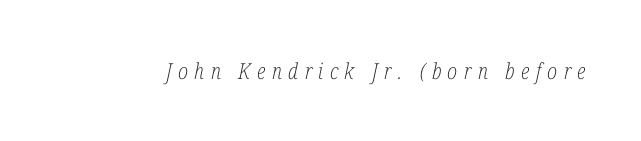
The image shows 22 px text type, italic (leaning right); set unusually wide letter spacing (+0.29 em), not underlined.
